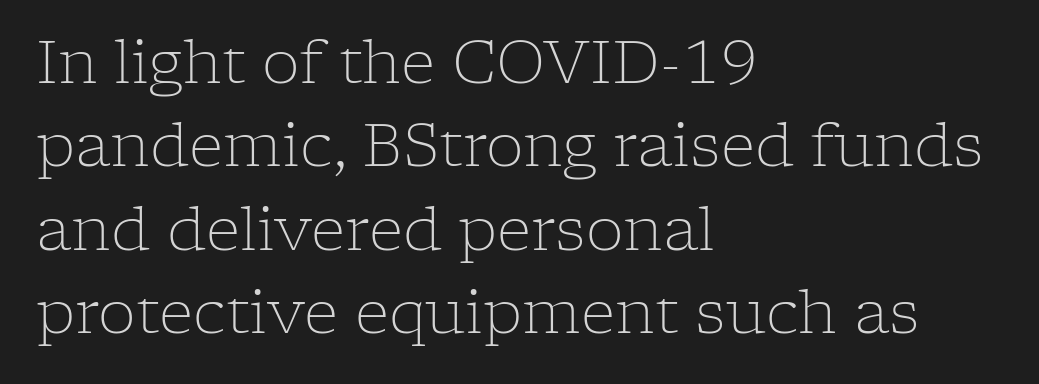
Short note: letters normally spaced. Whoever set this chose a conventional vertical rhythm. A typesetter would call this proportional, since set widths differ per character. The setting favours the left margin, as ordinary paragraphs usually do.
